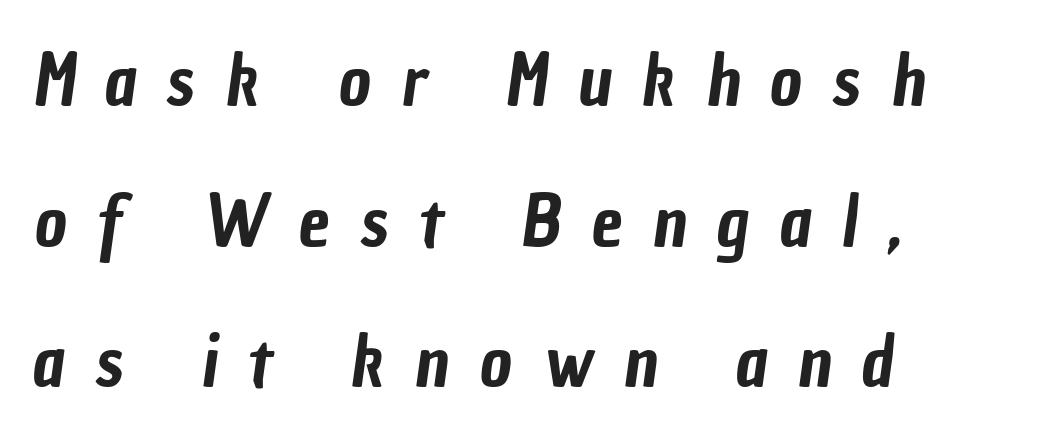
The image shows 70 px condensed sans-serif type; set left-aligned, loose line spacing (2.01x), unusually wide letter spacing (+0.43 em), not underlined; low stroke contrast and a medium x-height.
